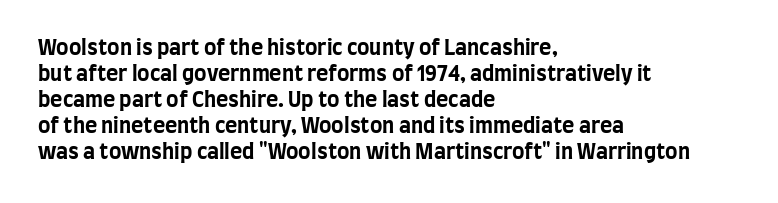
{"italic": "no", "bold": "yes", "underline": "no", "align": "left", "line_spacing_ratio": 1.24, "letter_spacing": "normal", "letter_spacing_em": 0.0, "glyph_px": 21}
